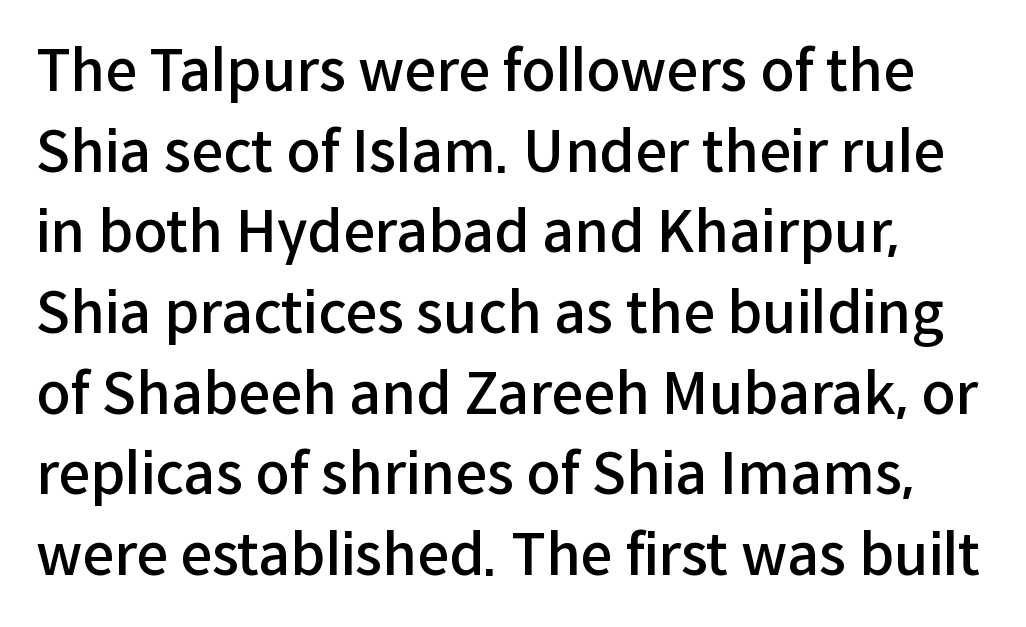
The image shows 56 px semibold sans-serif type, upright; set normal line spacing (1.44x), normal letter spacing, not underlined; low stroke contrast and a medium x-height.
